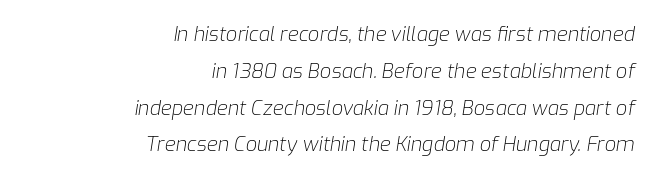
The glyphs look as if they've been sheared to an angle. Nothing unusual about the tracking: characters are spaced as the font intends. Compared with a flush-left layout, this one pins lines to the opposite, right side. The weight would be labelled regular, book, light, or lighter still.
